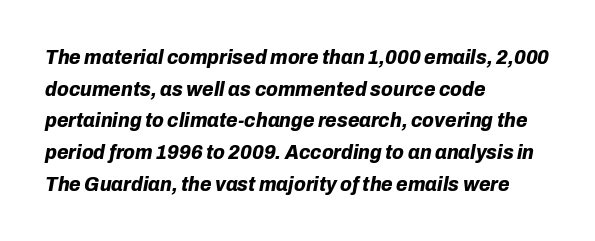
Q: Is the text bold? A: Yes.
Q: Is the text italic (slanted)? A: Yes, it leans right by about 10 degrees.
Q: Is the text underlined? A: No.
Q: How is the paragraph aligned? A: Left-aligned.
Q: Is the spacing between letters normal or unusually wide? A: Normal.
Q: Is the spacing between lines tight, normal or loose? A: Normal.
